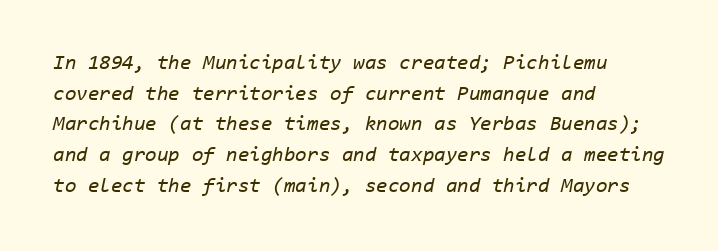
Q: Is the text bold? A: No.
Q: Is the text italic (slanted)? A: Yes, it leans right by about 11 degrees.
Q: Is the text underlined? A: No.
Q: How is the paragraph aligned? A: Left-aligned.
Q: Is the spacing between letters normal or unusually wide? A: Normal.
Q: Is the spacing between lines tight, normal or loose? A: Normal.
